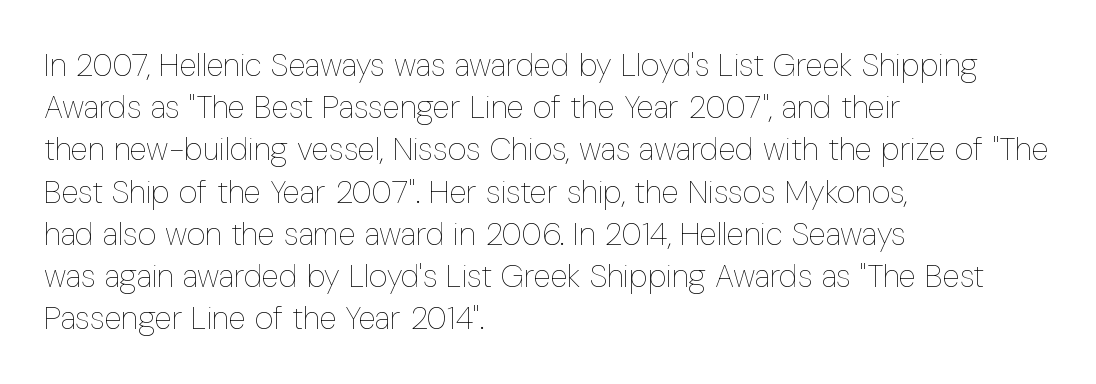
Q: Is the text bold? A: No.
Q: Is the text italic (slanted)? A: No, it is upright.
Q: Is the text underlined? A: No.
Q: How is the paragraph aligned? A: Left-aligned.
Q: Is the spacing between letters normal or unusually wide? A: Normal.
Q: Is the spacing between lines tight, normal or loose? A: Normal.
Q: Width (condensed, normal, or wide)? A: Condensed.
Q: Stroke contrast? A: Low.
Q: x-height? A: Medium.
Q: Monospaced? A: No.
